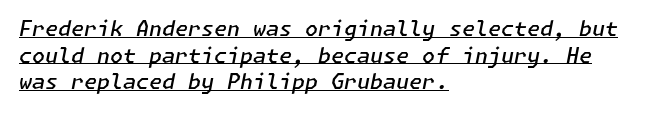
{"italic": "yes", "lean": "right", "slant_degrees": 11, "bold": "semi", "underline": "yes", "align": "left", "line_spacing": "normal", "line_spacing_ratio": 1.27, "letter_spacing": "normal", "letter_spacing_em": 0.0, "glyph_px": 21}
